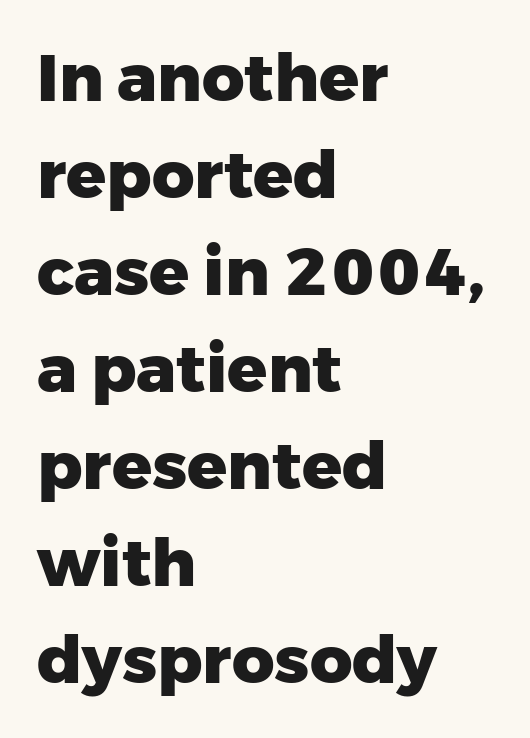
Q: Is the text bold? A: Yes.
Q: Is the text italic (slanted)? A: No, it is upright.
Q: Is the typeface a serif or a sans-serif typeface? A: Sans-serif.
Q: Is the text underlined? A: No.
Q: How is the paragraph aligned? A: Left-aligned.
Q: Is the spacing between letters normal or unusually wide? A: Normal.
Q: Is the spacing between lines tight, normal or loose? A: Normal.
Q: Width (condensed, normal, or wide)? A: Normal.
Q: Stroke contrast? A: Low.
Q: x-height? A: Medium.
Q: Monospaced? A: No.
